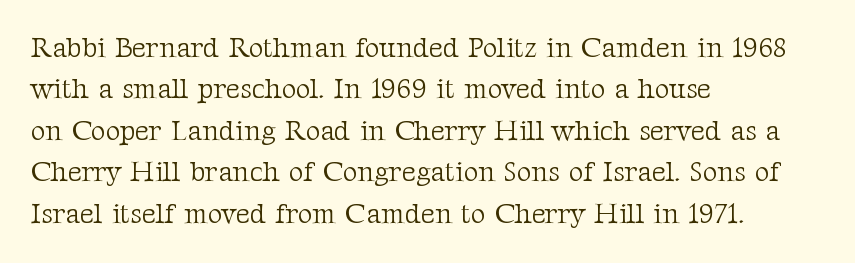
The image shows 28 px light serif type, upright; set left-aligned, normal line spacing (1.48x), normal letter spacing, not underlined; medium stroke contrast and a medium x-height.
